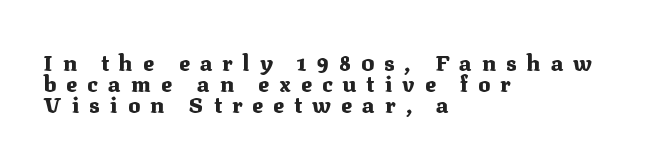
The image shows 22 px bold type, upright; set left-aligned, tight line spacing (0.96x), unusually wide letter spacing (+0.47 em), not underlined.
